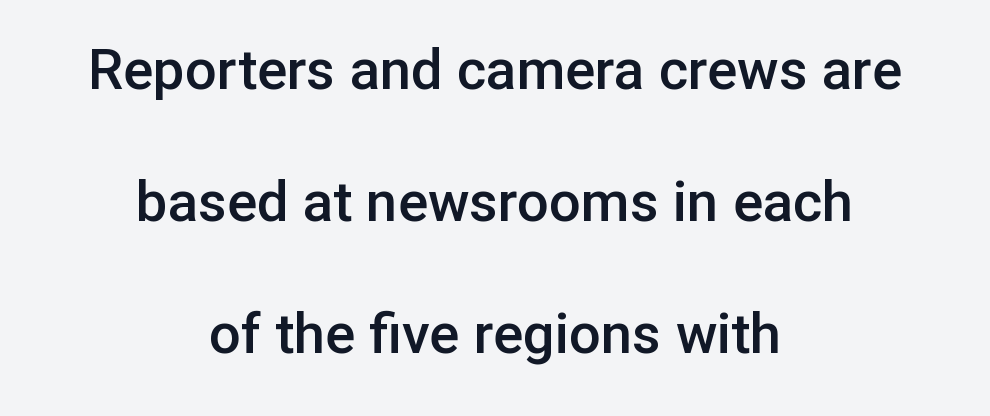
{"serif": "no", "italic": "no", "bold": "semi", "weight": "semibold", "width": "normal", "stroke_contrast": "low", "x_height": "medium", "monospaced": "no", "underline": "no", "align": "center", "line_spacing": "loose", "line_spacing_ratio": 2.36, "letter_spacing": "normal", "letter_spacing_em": 0.0, "glyph_px": 56}
